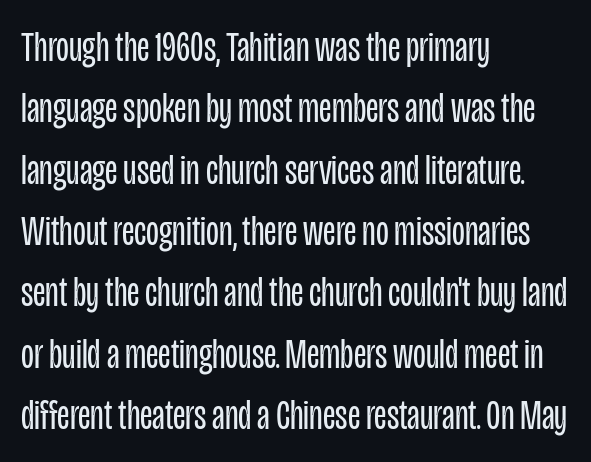
Baseline-to-baseline distance is the conventional proportion of letter height. Lines of text with bare space underneath. The glyphs in this specimen are sans serif. All the whitespace from short lines collects on the right. Italic: no, the glyphs are upright roman. Spacing verdict: proportional, widths tailored to each character.
